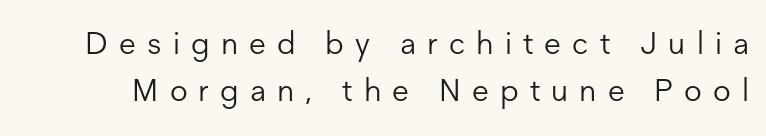
Q: Is the text bold? A: No.
Q: Is the text italic (slanted)? A: No, it is upright.
Q: Is the typeface a serif or a sans-serif typeface? A: Sans-serif.
Q: Is the text underlined? A: No.
Q: Is the spacing between letters normal or unusually wide? A: Unusually wide.
Q: Is the spacing between lines tight, normal or loose? A: Normal.
Q: Width (condensed, normal, or wide)? A: Normal.
Q: Stroke contrast? A: Low.
Q: x-height? A: Medium.
Q: Monospaced? A: No.
